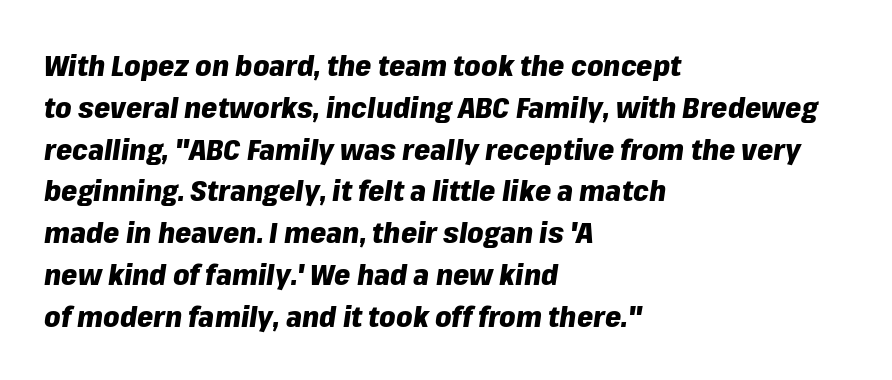
{"italic": "yes", "lean": "right", "slant_degrees": 8, "bold": "yes", "weight": "heavy", "width": "normal", "stroke_contrast": "low", "x_height": "medium", "monospaced": "no", "underline": "no", "align": "left", "line_spacing": "normal", "line_spacing_ratio": 1.44, "letter_spacing": "normal", "letter_spacing_em": 0.0, "glyph_px": 29}
